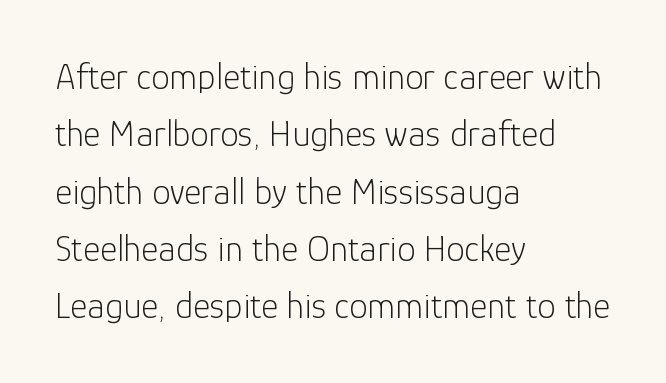
{"serif": "no", "italic": "no", "bold": "no", "weight": "light", "width": "normal", "stroke_contrast": "low", "x_height": "medium", "monospaced": "no", "underline": "no", "align": "left", "line_spacing": "normal", "line_spacing_ratio": 1.55, "letter_spacing": "normal", "letter_spacing_em": 0.0, "glyph_px": 37}
